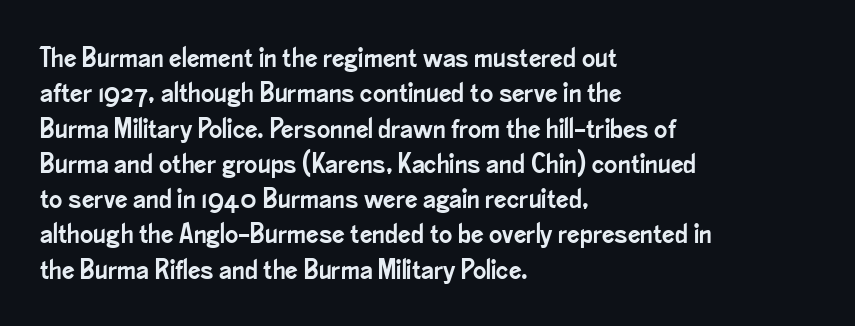
{"serif": "no", "italic": "no", "width": "condensed", "stroke_contrast": "low", "x_height": "small", "monospaced": "no", "underline": "no", "align": "left", "line_spacing": "normal", "line_spacing_ratio": 1.26, "letter_spacing": "normal", "letter_spacing_em": 0.0, "glyph_px": 28}
